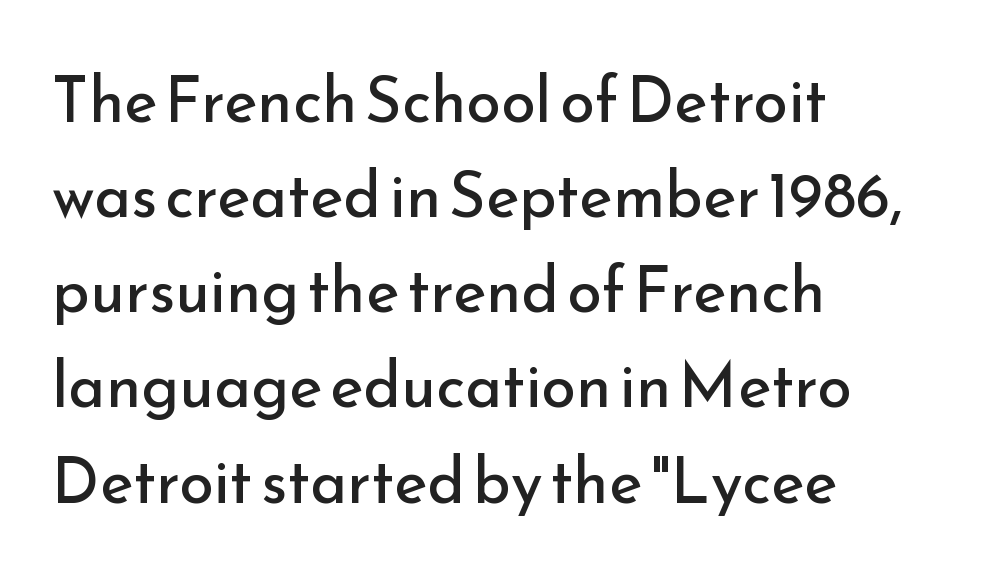
Q: Is the text bold? A: No.
Q: Is the text italic (slanted)? A: No, it is upright.
Q: Is the typeface a serif or a sans-serif typeface? A: Sans-serif.
Q: Is the text underlined? A: No.
Q: How is the paragraph aligned? A: Left-aligned.
Q: Is the spacing between letters normal or unusually wide? A: Normal.
Q: Is the spacing between lines tight, normal or loose? A: Normal.
Q: Width (condensed, normal, or wide)? A: Normal.
Q: Stroke contrast? A: Low.
Q: x-height? A: Small.
Q: Monospaced? A: No.
